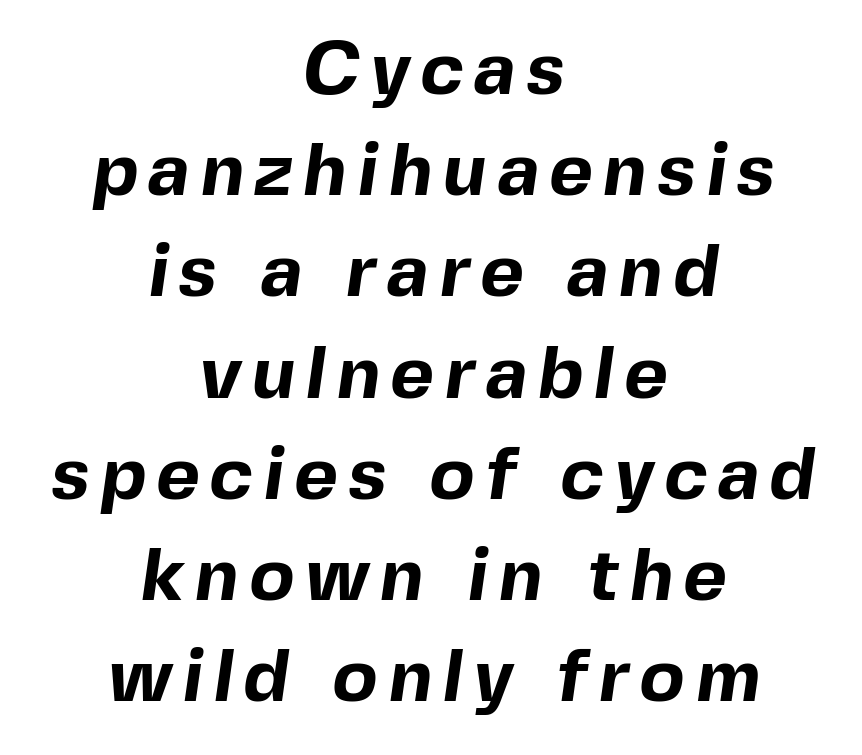
The image shows 75 px bold sans-serif type; set centered, normal line spacing (1.35x), not underlined; a medium x-height.
